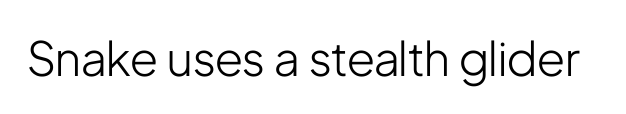
Weight class: somewhere from thin through regular. Italic: no, the glyphs are upright roman. Nobody touched the tracking dial on this one. Are there feet on the stems? There aren't — it's a sans. Letters rest on an invisible, unmarked baseline. You could not count columns in this text — the font is proportionally spaced.
